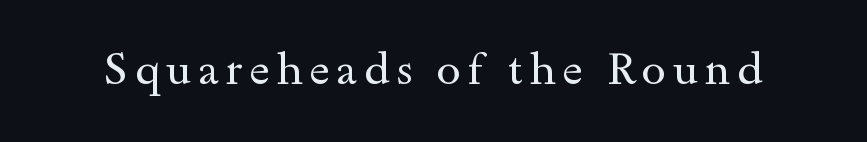
The image shows 44 px regular-weight, wide serif type, upright; set not underlined; a small x-height.
